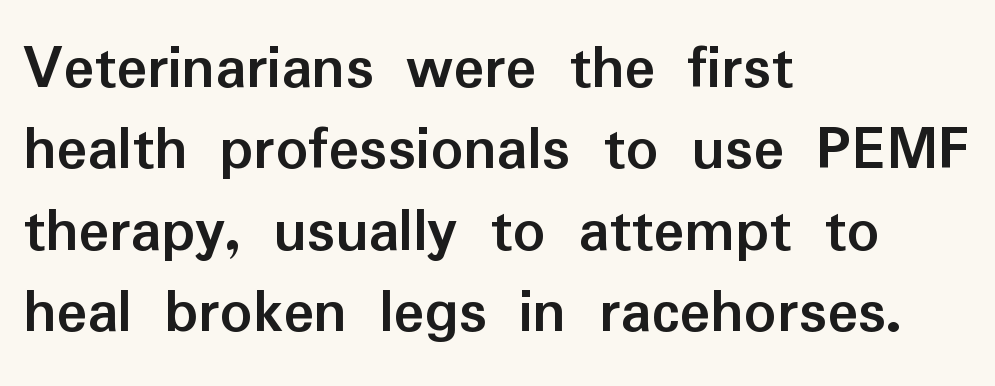
{"serif": "no", "italic": "no", "bold": "yes", "weight": "semibold", "width": "normal", "stroke_contrast": "low", "x_height": "medium", "monospaced": "no", "underline": "no", "align": "left", "line_spacing": "normal", "line_spacing_ratio": 1.27, "letter_spacing": "normal", "letter_spacing_em": 0.0, "glyph_px": 64}
